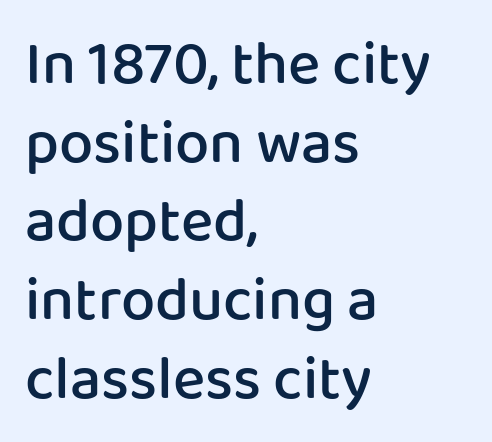
The image shows 61 px semibold sans-serif type, upright; set left-aligned, normal line spacing (1.29x), normal letter spacing, not underlined; low stroke contrast and a medium x-height.
